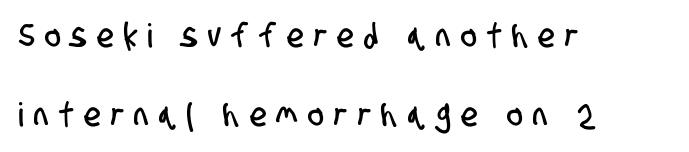
The image shows 33 px condensed sans-serif type; set left-aligned, loose line spacing (2.4x), unusually wide letter spacing (+0.33 em), not underlined; low stroke contrast and a large x-height.
